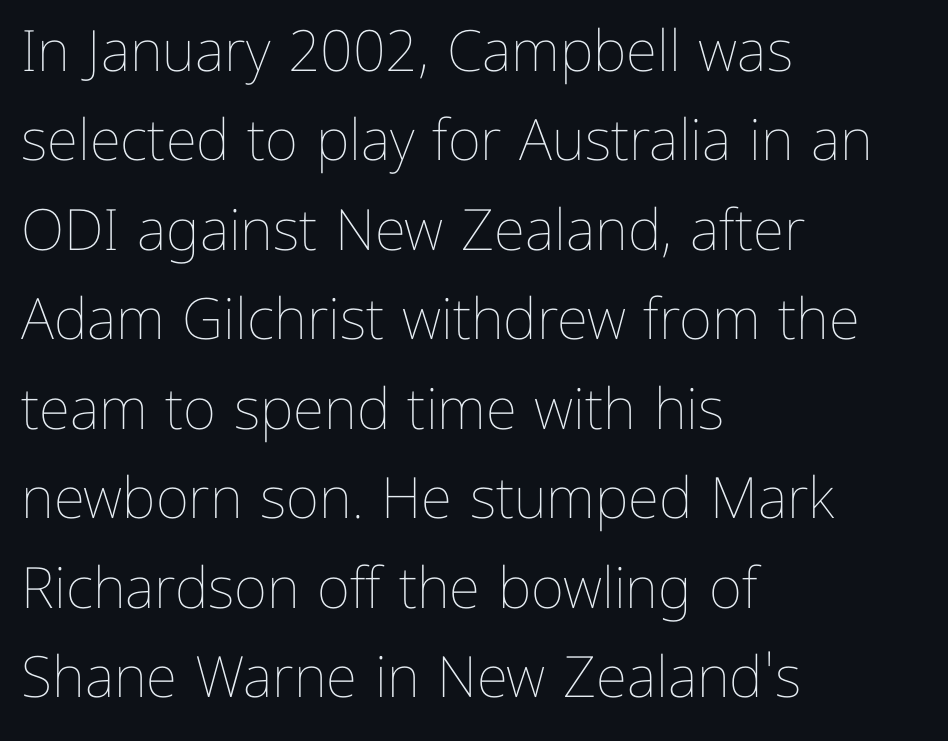
Q: Is the text bold? A: No.
Q: Is the text italic (slanted)? A: No, it is upright.
Q: Is the text underlined? A: No.
Q: How is the paragraph aligned? A: Left-aligned.
Q: Is the spacing between letters normal or unusually wide? A: Normal.
Q: Is the spacing between lines tight, normal or loose? A: Normal.
Q: Width (condensed, normal, or wide)? A: Normal.
Q: Stroke contrast? A: Low.
Q: x-height? A: Medium.
Q: Monospaced? A: No.
